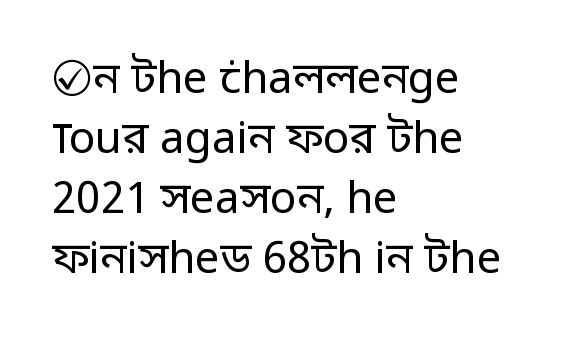
The typeface chosen for these lines omits serifs. The space beneath each line is pristine and unruled. The letterforms sit at book weight or below. Spacing verdict: proportional, widths tailored to each character. Nothing unusual about the tracking: characters are spaced as the font intends.
